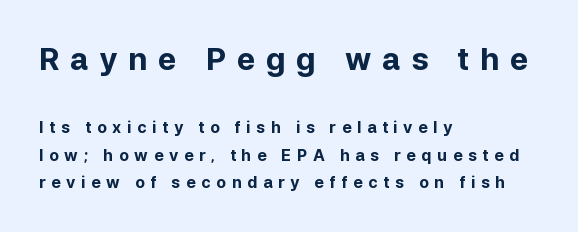
{"serif": "no", "italic": "no", "bold": "yes", "weight": "bold", "width": "normal", "stroke_contrast": "low", "x_height": "medium", "monospaced": "no", "underline": "no", "align": "left", "line_spacing_ratio": 1.72, "letter_spacing": "wide", "letter_spacing_em": 0.35, "larger_block": "first", "size_ratio": 1.94, "glyph_px": 31}
